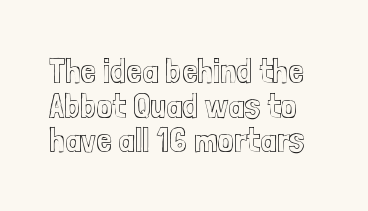
The image shows 35 px condensed type, upright; set tight line spacing (0.99x), normal letter spacing, not underlined; a medium x-height.
